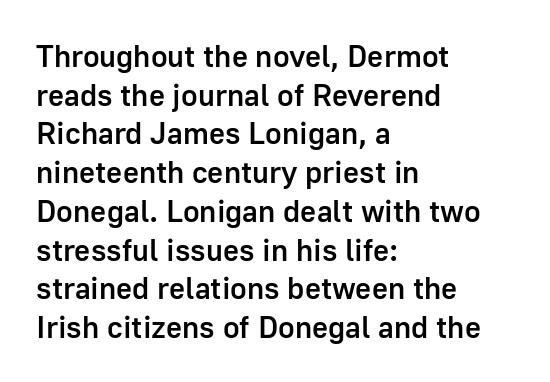
The image shows 31 px semibold sans-serif type, upright; set left-aligned, normal line spacing (1.25x), normal letter spacing, not underlined; low stroke contrast and a medium x-height.
